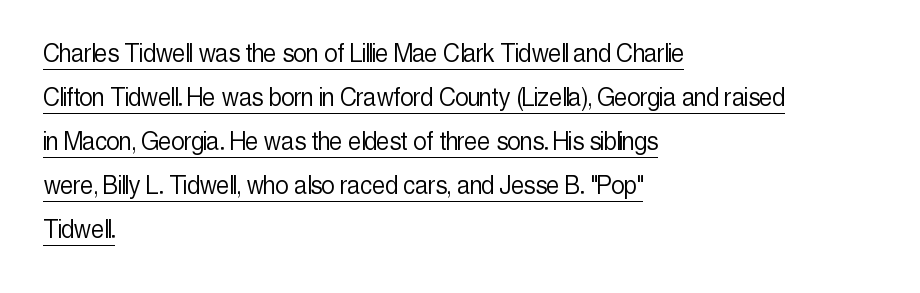
The weight would be labelled regular, book, light, or lighter still. In CSS terms this would be text-align: left. Each word holds together tightly as a unit, with standard inter-letter gaps. Rendered with straight, roman letterforms.
